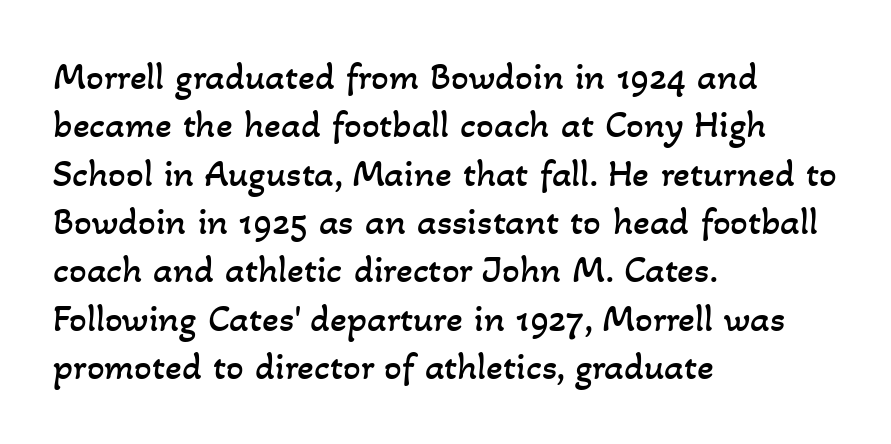
Letters rest on an invisible, unmarked baseline. Alignment: flush left. This sample has the flowing, uneven cadence of proportional lettering. This is not heavy type; no bold has been used. Look at the tracking — it's just the regular setting, nothing added.
